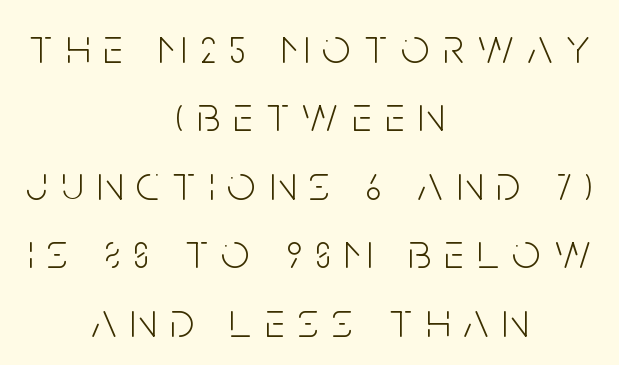
The image shows 50 px light, condensed sans-serif type, upright; set centered, normal line spacing (1.37x), unusually wide letter spacing (+0.27 em), not underlined; low stroke contrast and a large x-height.
